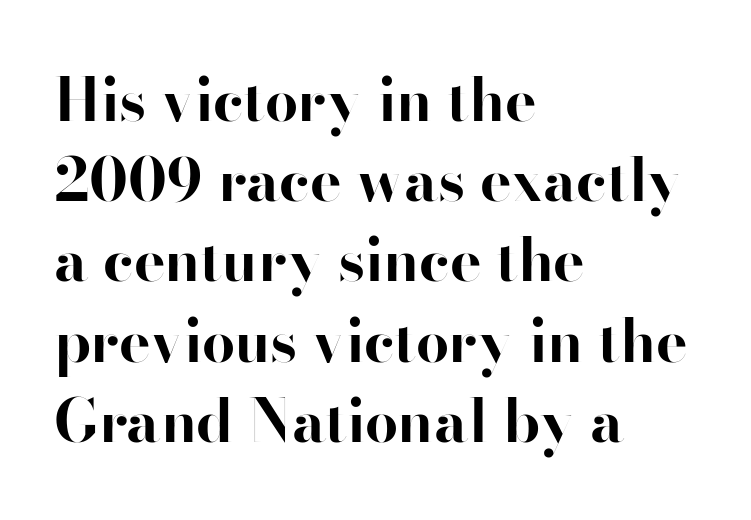
Q: Is the text bold? A: Yes.
Q: Is the text italic (slanted)? A: No, it is upright.
Q: Is the typeface a serif or a sans-serif typeface? A: Sans-serif.
Q: Is the text underlined? A: No.
Q: How is the paragraph aligned? A: Left-aligned.
Q: Is the spacing between letters normal or unusually wide? A: Normal.
Q: Is the spacing between lines tight, normal or loose? A: Normal.
Q: Width (condensed, normal, or wide)? A: Normal.
Q: Stroke contrast? A: High.
Q: x-height? A: Small.
Q: Monospaced? A: No.
